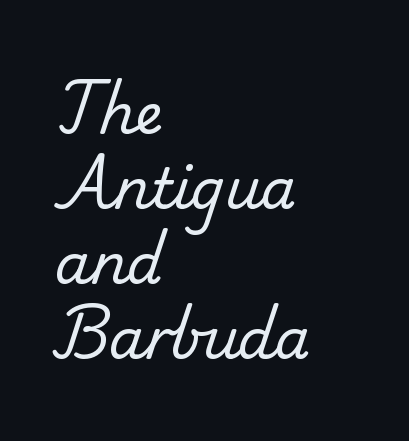
{"serif": "yes", "bold": "no", "weight": "regular", "width": "normal", "stroke_contrast": "low", "x_height": "small", "monospaced": "no", "underline": "no", "align": "left", "line_spacing": "normal", "line_spacing_ratio": 1.34, "letter_spacing": "normal", "letter_spacing_em": 0.0, "glyph_px": 56}
